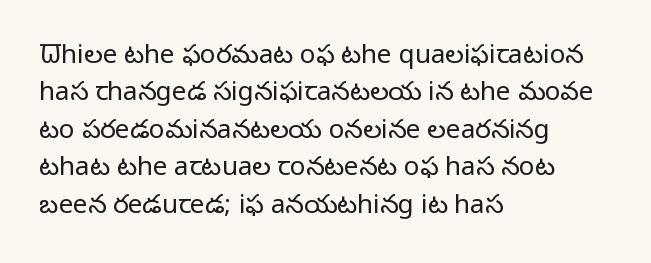
Is the letter spacing exaggerated? No — it looks like the ordinary default. This block has exactly the height ordinary leading produces. This is the regular roman posture of the typeface. Weight: not bold — regular or lighter.
